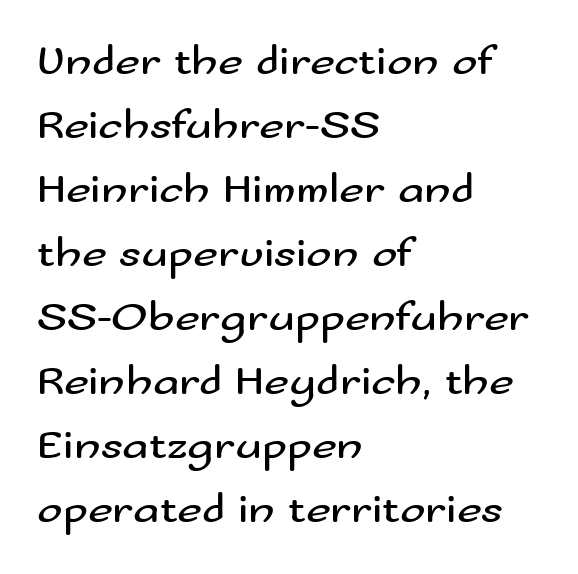
Caption: face not bold, strokes unweighted. Caption: standard tracking, unaltered. Type style note: lacks serifs. Reading down the column, the eye jumps a familiar distance to each next line.
